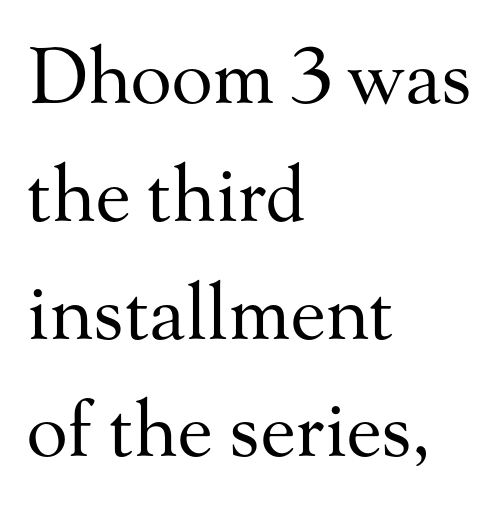
Q: Is the text bold? A: No.
Q: Is the text italic (slanted)? A: No, it is upright.
Q: Is the typeface a serif or a sans-serif typeface? A: Serif.
Q: Is the text underlined? A: No.
Q: How is the paragraph aligned? A: Left-aligned.
Q: Is the spacing between letters normal or unusually wide? A: Normal.
Q: Is the spacing between lines tight, normal or loose? A: Normal.
Q: Width (condensed, normal, or wide)? A: Normal.
Q: Stroke contrast? A: Medium.
Q: x-height? A: Small.
Q: Monospaced? A: No.
